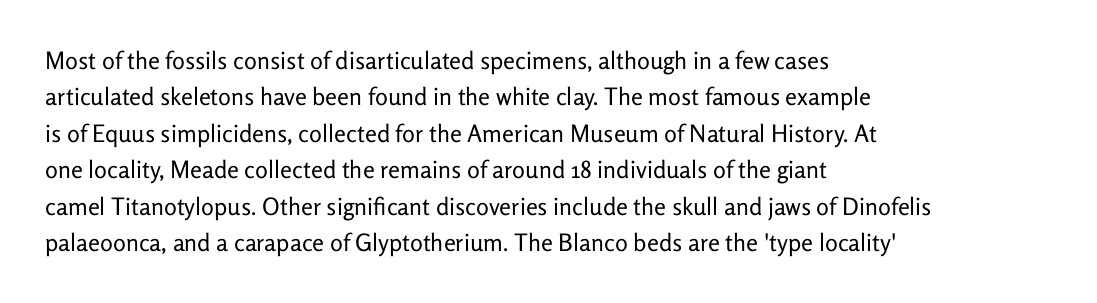
Q: Is the text bold? A: No.
Q: Is the text italic (slanted)? A: No, it is upright.
Q: Is the text underlined? A: No.
Q: How is the paragraph aligned? A: Left-aligned.
Q: Is the spacing between letters normal or unusually wide? A: Normal.
Q: Is the spacing between lines tight, normal or loose? A: Normal.
